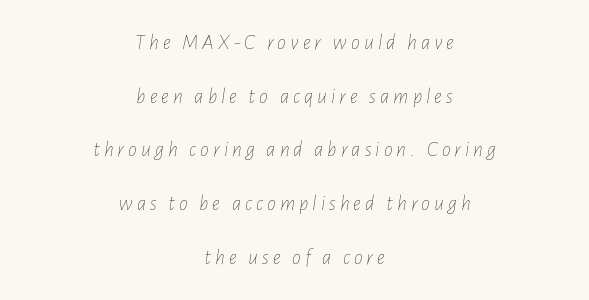
This is not heavy type; no bold has been used. Beneath every word, the page is bare. Is there much room between lines? Yes — plenty of vertical air separates them. Compared with ordinary roman type, these characters are visibly tilted. The compositor balanced each line on the midline.
